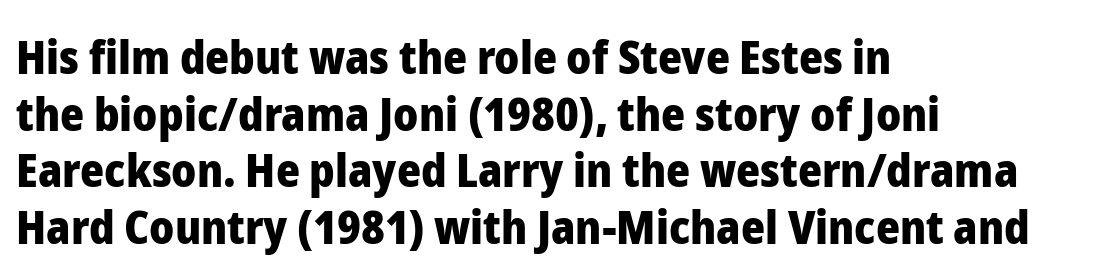
The strip under each line holds only bare page. Ascenders rise straight up at ninety degrees. Does the type have serifs? No, each stem ends abruptly. A dark, heavy texture on the line: the type is bold.
